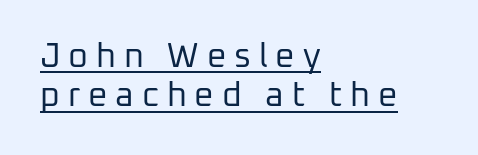
The image shows 34 px regular-weight sans-serif type, upright; set left-aligned, tight line spacing (1.15x), unusually wide letter spacing (+0.23 em), underlined; low stroke contrast and a medium x-height.
